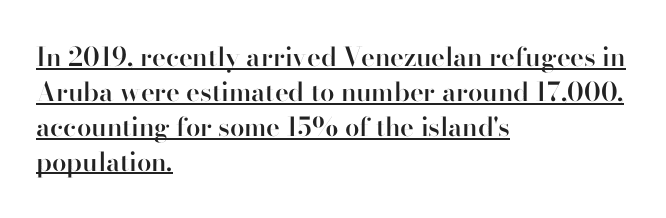
Q: Is the text bold? A: Semi-bold.
Q: Is the text italic (slanted)? A: No, it is upright.
Q: Is the text underlined? A: Yes.
Q: How is the paragraph aligned? A: Left-aligned.
Q: Is the spacing between letters normal or unusually wide? A: Normal.
Q: Is the spacing between lines tight, normal or loose? A: Normal.
